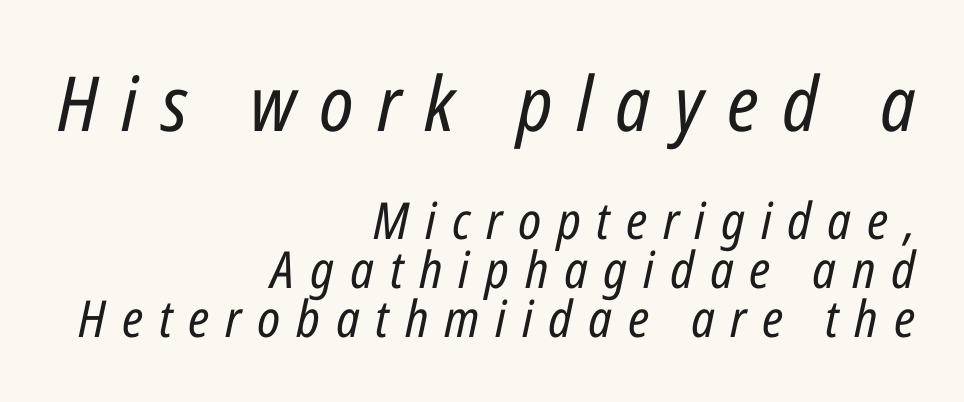
{"italic": "yes", "lean": "right", "slant_degrees": 12, "bold": "no", "weight": "regular", "width": "condensed", "stroke_contrast": "low", "x_height": "medium", "monospaced": "no", "underline": "no", "align": "right", "line_spacing": "tight", "line_spacing_ratio": 0.97, "letter_spacing": "wide", "letter_spacing_em": 0.31, "larger_block": "first", "size_ratio": 1.49, "glyph_px": 76}
